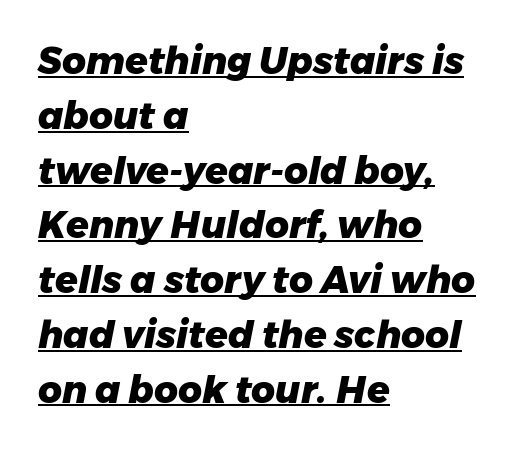
The image shows 37 px heavy type, italic (leaning right); set left-aligned, normal line spacing (1.48x), normal letter spacing, underlined; low stroke contrast and a medium x-height.
